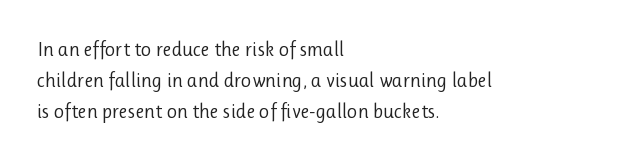
The face looks like a standard text weight, possibly lighter. The type is set solid horizontally, with unmodified tracking. The lettering stays uniformly vertical, giving the passage a roman look. Leading: standard. Casual observation: everything's shoved over to the left.
